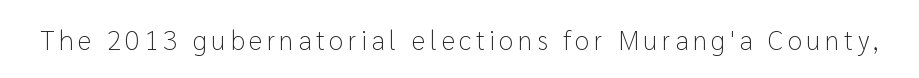
The image shows 27 px text type, upright; set not underlined.
